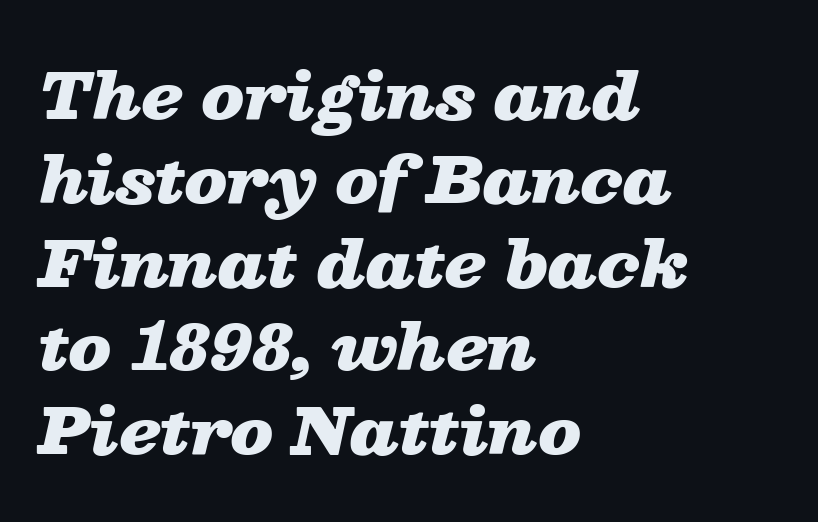
You could call the tracking neutral — neither tight nor loose. Looks like regular typesetting: each glyph gets only the width it needs. The letters are bold, with thick, heavy strokes. The passage shown leans; its letterforms are oblique. Honestly, the row spacing looks completely unremarkable.
